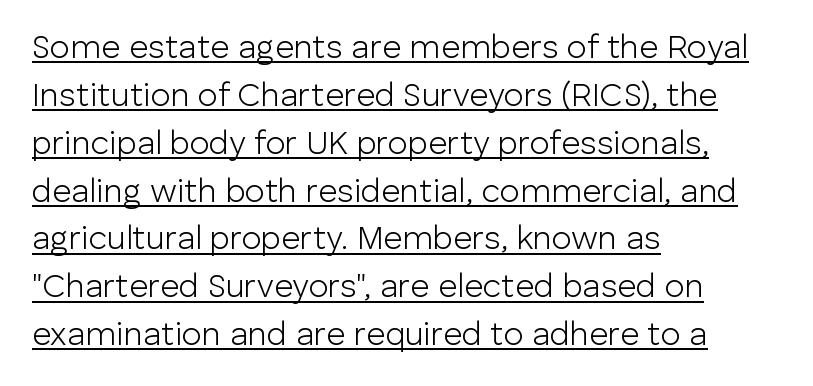
{"serif": "no", "italic": "no", "bold": "no", "weight": "light", "width": "normal", "stroke_contrast": "low", "x_height": "medium", "monospaced": "no", "underline": "yes", "align": "left", "line_spacing": "normal", "line_spacing_ratio": 1.45, "letter_spacing": "normal", "letter_spacing_em": 0.0, "glyph_px": 33}
